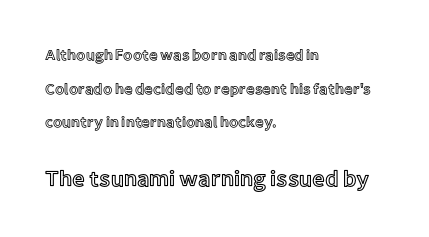
This rendering features lettering with no underline. Visually, the bottom section dominates because its glyphs are scaled up. You can tell it's not italic because the verticals are truly vertical. Quick note: interline space is abundant. These lines stack with their left ends in a neat column.
